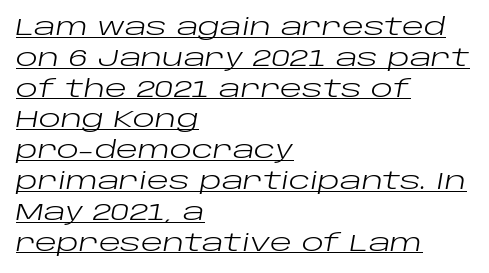
The image shows 23 px text type, italic (leaning right); set left-aligned, normal line spacing (1.34x), normal letter spacing, underlined.
